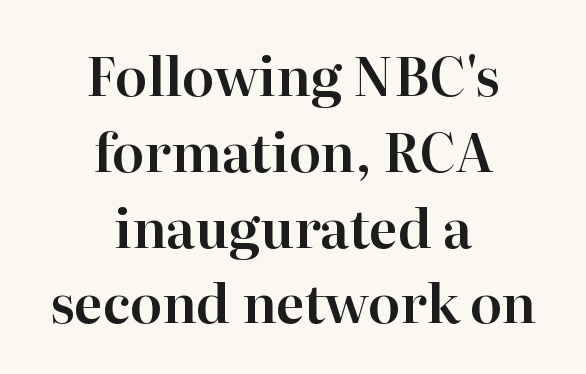
{"serif": "yes", "italic": "no", "width": "normal", "stroke_contrast": "high", "x_height": "medium", "monospaced": "no", "underline": "no", "align": "center", "line_spacing": "normal", "line_spacing_ratio": 1.43, "letter_spacing": "normal", "letter_spacing_em": 0.0, "glyph_px": 53}
